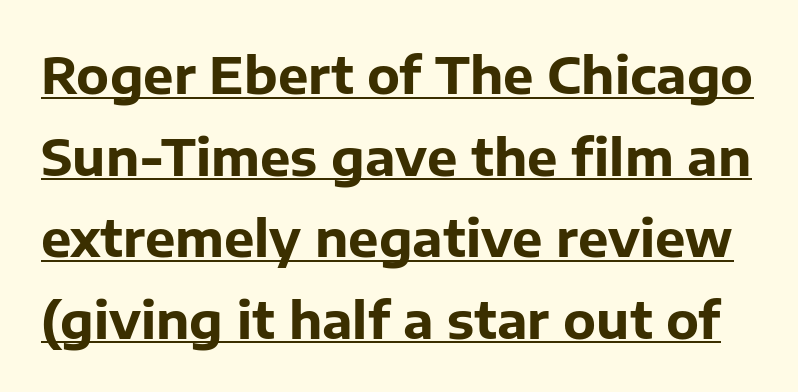
This sample keeps an unexceptional amount of space between lines. Is this a fixed-width face? No — the glyphs have proportional, varying widths. The rendering shows plain stroke endings on the letterforms — a sans-serif design. Students, note that the glyphs here touch the page at normal intervals.
